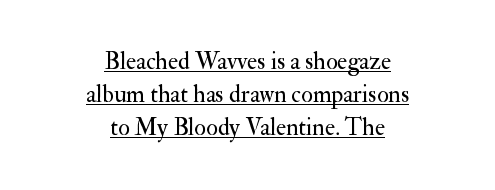
Q: Is the text bold? A: No.
Q: Is the text italic (slanted)? A: No, it is upright.
Q: Is the text underlined? A: Yes.
Q: How is the paragraph aligned? A: Centered.
Q: Is the spacing between letters normal or unusually wide? A: Normal.
Q: Is the spacing between lines tight, normal or loose? A: Normal.
